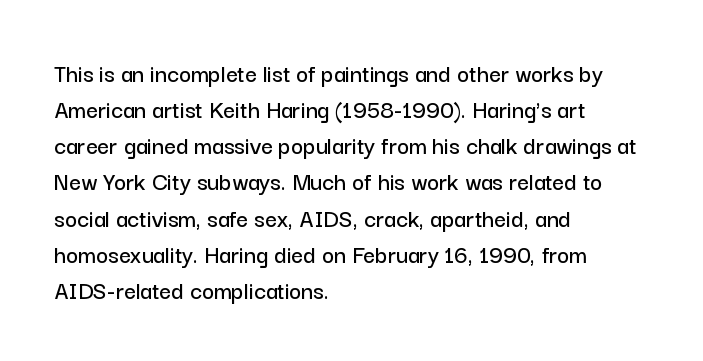
Q: Is the text italic (slanted)? A: No, it is upright.
Q: Is the text underlined? A: No.
Q: How is the paragraph aligned? A: Left-aligned.
Q: Is the spacing between letters normal or unusually wide? A: Normal.
Q: Is the spacing between lines tight, normal or loose? A: Normal.
